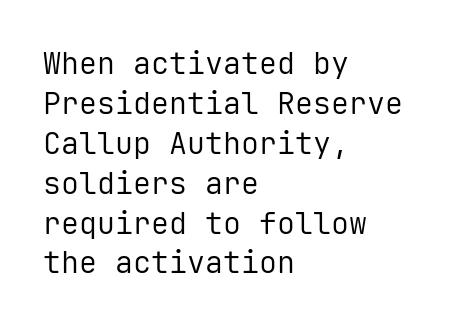
The image shows 30 px regular-weight sans-serif type, upright, monospaced; set left-aligned, normal line spacing (1.33x), normal letter spacing, not underlined; low stroke contrast and a medium x-height.
